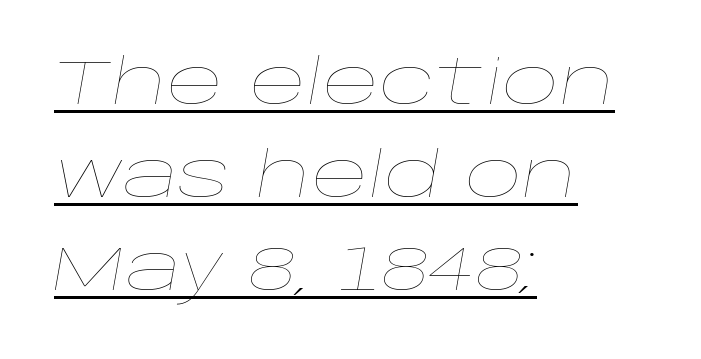
Q: Is the text bold? A: No.
Q: Is the text italic (slanted)? A: Yes, it leans right by about 10 degrees.
Q: Is the text underlined? A: Yes.
Q: How is the paragraph aligned? A: Left-aligned.
Q: Is the spacing between letters normal or unusually wide? A: Normal.
Q: Is the spacing between lines tight, normal or loose? A: Normal.
Q: Width (condensed, normal, or wide)? A: Wide.
Q: Stroke contrast? A: Low.
Q: x-height? A: Large.
Q: Monospaced? A: No.
